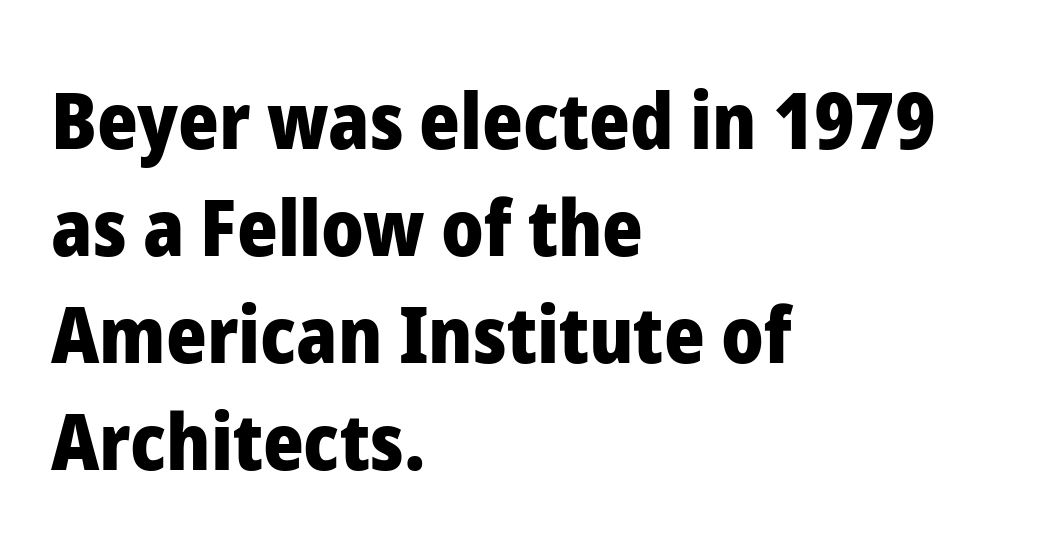
Italic? Not at all — the glyphs are vertical. The rendering uses natural spacing where letterforms have individual widths. Decoration check: the copy has no underline. Serifs: no, the terminals of the letterforms are clean. One glance says typical: line gaps are just what's usual. All the whitespace from short lines collects on the right.
